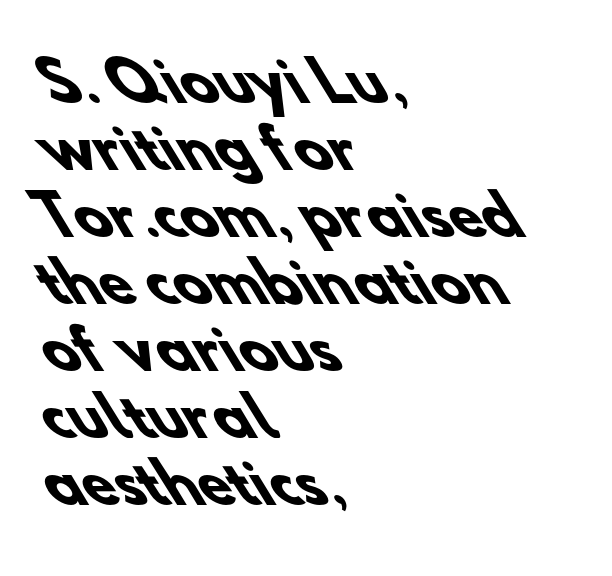
Q: Is the text bold? A: Yes.
Q: Is the typeface a serif or a sans-serif typeface? A: Sans-serif.
Q: Is the text underlined? A: No.
Q: How is the paragraph aligned? A: Left-aligned.
Q: Is the spacing between letters normal or unusually wide? A: Normal.
Q: Width (condensed, normal, or wide)? A: Normal.
Q: Stroke contrast? A: Low.
Q: x-height? A: Small.
Q: Monospaced? A: No.
